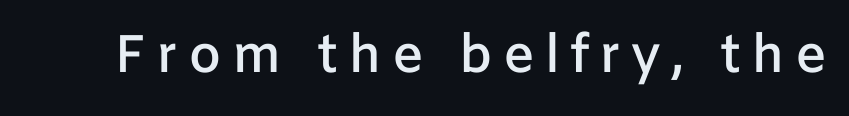
The zone under the glyphs is completely vacant. Varying glyph widths throughout — classic text-font behaviour. You can tell it's not italic because the verticals are truly vertical. Look at the stroke-to-counter ratio: somewhat heavy, a semibold.
